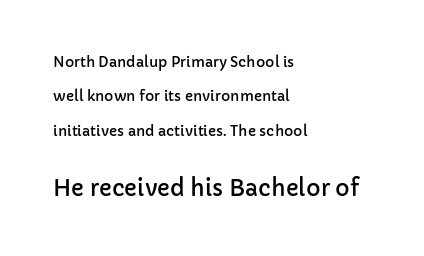
The image shows 22 px text type, upright; set left-aligned, loose line spacing (2.46x), normal letter spacing, not underlined; the second (bottom) block is 1.57x larger.
